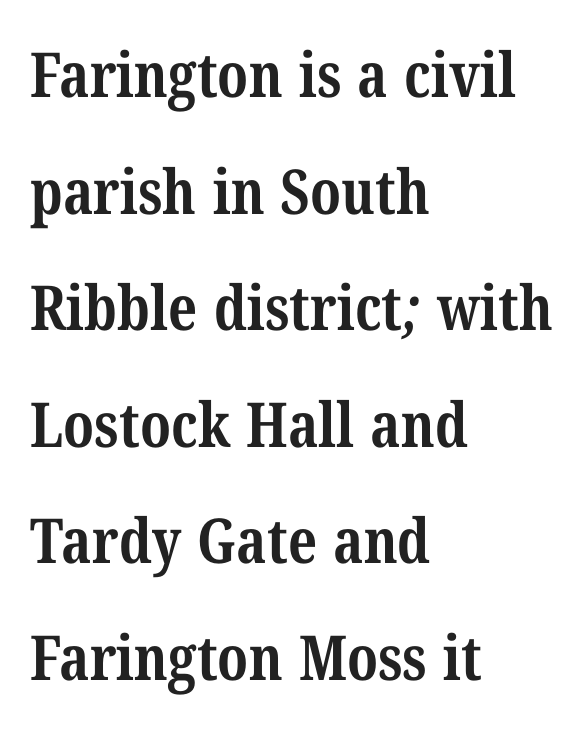
No word sits above an underline. Yep, those are serifs on the letters. Character widths vary here, with narrow letters taking less room than wide ones. Line starts are locked; line ends wander. How are the letters spaced? Ordinarily, with no added tracking. Heavy-handed strokes throughout: this text is bold.
